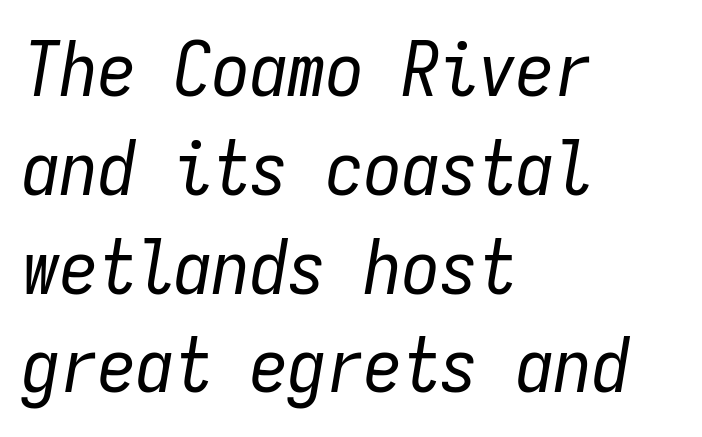
Vertical stems look standard width or narrower in stroke. The type is set solid horizontally, with unmodified tracking. Spacing verdict: monospaced, one width for all characters. Is the block centered? No — it sits flush against the left margin. The baseline area is clear. The letters are slanted; this is an italic face.
